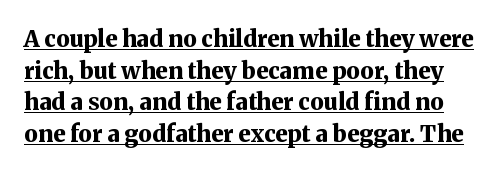
Does the weight exceed regular? Yes, all the way to bold. Students, note that the glyphs here touch the page at normal intervals. The rows are spaced the way most documents space them. Glance below the letters and you will spot a drawn line. Quick note: not italic, upright.
